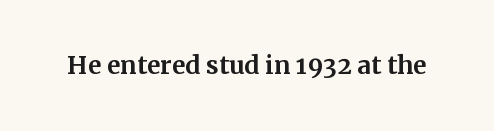
The baseline area is clear. The passage shown is typed in a proportional face where columns would drift. Unlike italic type, these characters show no tilt at all. What stands out about the letter spacing? Nothing — it is the standard amount. The passage shown is typeset with a serif family.
